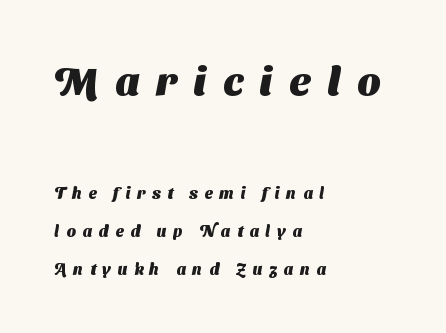
The image shows 40 px heavy sans-serif type; set left-aligned, loose line spacing (2.39x), unusually wide letter spacing (+0.42 em), not underlined; the first (top) block is 2.5x larger; medium stroke contrast and a medium x-height.
